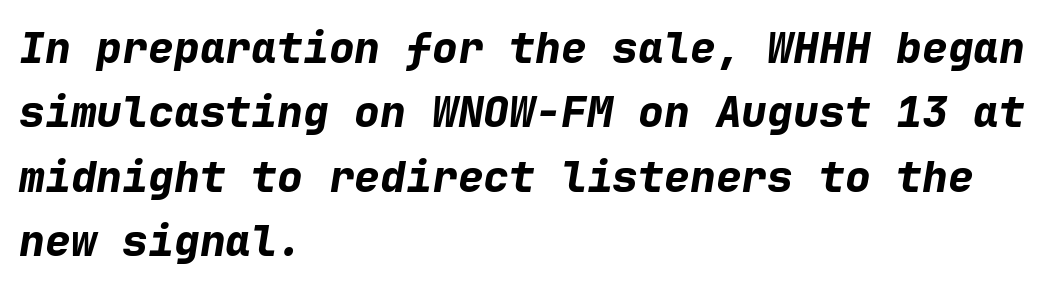
Q: Is the text bold? A: Yes.
Q: Is the text italic (slanted)? A: Yes, it leans right by about 9 degrees.
Q: Is the text underlined? A: No.
Q: How is the paragraph aligned? A: Left-aligned.
Q: Is the spacing between letters normal or unusually wide? A: Normal.
Q: Is the spacing between lines tight, normal or loose? A: Normal.
Q: Width (condensed, normal, or wide)? A: Normal.
Q: Stroke contrast? A: Low.
Q: x-height? A: Medium.
Q: Monospaced? A: Yes.
